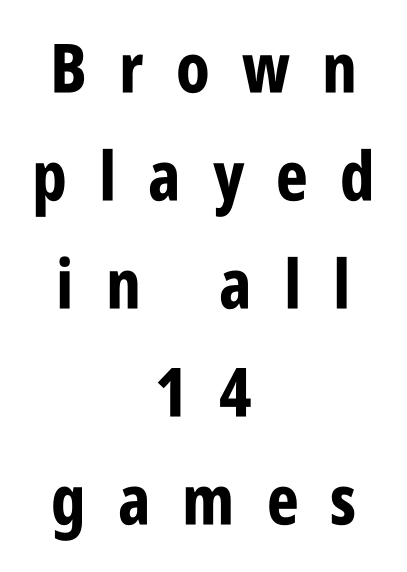
Q: Is the text bold? A: Yes.
Q: Is the text italic (slanted)? A: No, it is upright.
Q: Is the typeface a serif or a sans-serif typeface? A: Sans-serif.
Q: Is the text underlined? A: No.
Q: How is the paragraph aligned? A: Centered.
Q: Is the spacing between letters normal or unusually wide? A: Unusually wide.
Q: Is the spacing between lines tight, normal or loose? A: Normal.
Q: Width (condensed, normal, or wide)? A: Condensed.
Q: Stroke contrast? A: Low.
Q: x-height? A: Large.
Q: Monospaced? A: No.
